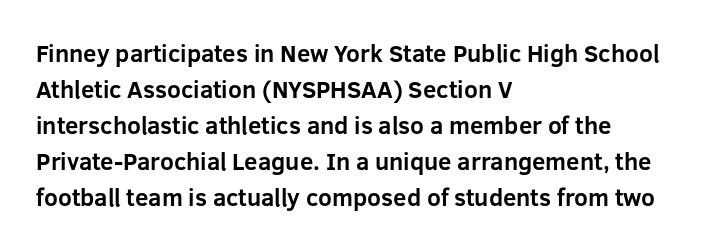
These lines are set flush left with a ragged right edge. Upright lettering throughout. Compared with typical body copy, the letter spacing here is the same. The line-height multiplier appears to be the usual default.
